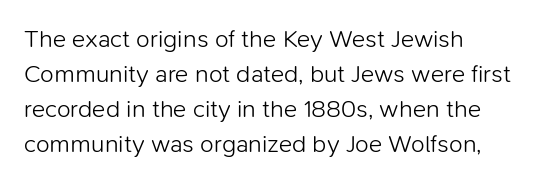
The image shows 25 px text type, upright; set normal line spacing (1.4x), normal letter spacing, not underlined.
